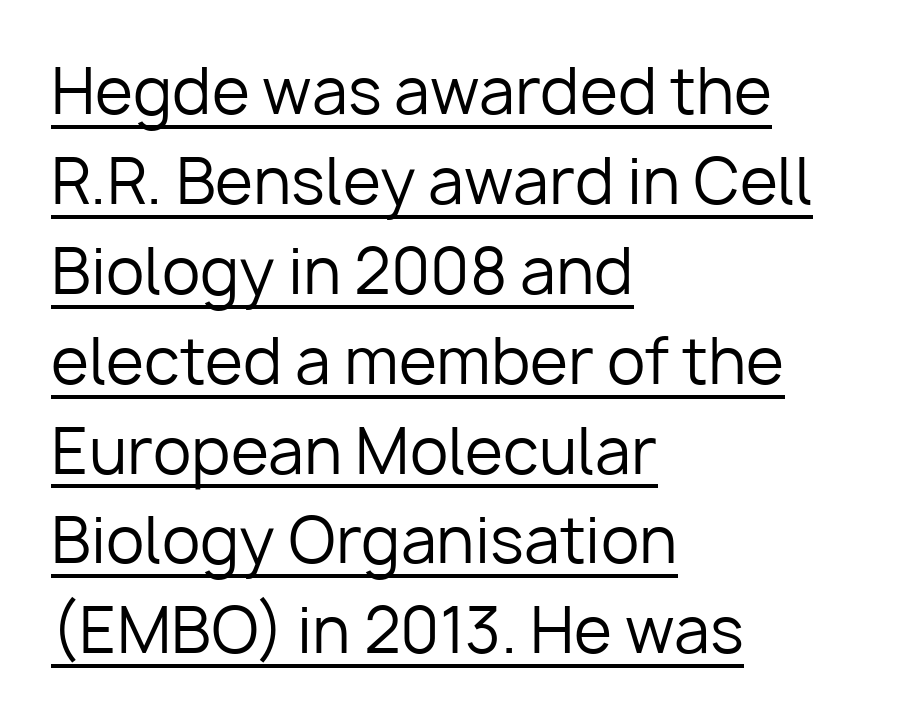
Q: Is the text bold? A: No.
Q: Is the text italic (slanted)? A: No, it is upright.
Q: Is the typeface a serif or a sans-serif typeface? A: Sans-serif.
Q: Is the text underlined? A: Yes.
Q: How is the paragraph aligned? A: Left-aligned.
Q: Is the spacing between letters normal or unusually wide? A: Normal.
Q: Is the spacing between lines tight, normal or loose? A: Normal.
Q: Width (condensed, normal, or wide)? A: Normal.
Q: Stroke contrast? A: Low.
Q: x-height? A: Medium.
Q: Monospaced? A: No.
